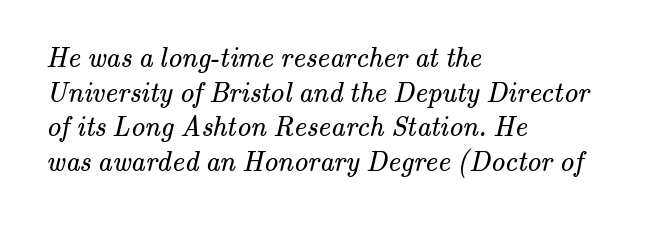
The image shows 28 px regular-weight serif type; set left-aligned, line spacing 1.24x, normal letter spacing, not underlined; medium stroke contrast and a small x-height.
